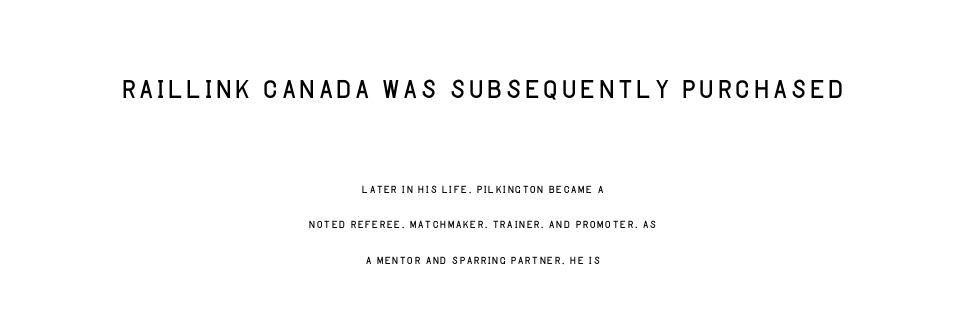
{"serif": "no", "italic": "no", "bold": "no", "weight": "light", "width": "normal", "stroke_contrast": "low", "x_height": "large", "monospaced": "no", "underline": "no", "align": "center", "line_spacing": "loose", "line_spacing_ratio": 2.22, "letter_spacing": "normal", "letter_spacing_em": 0.0, "larger_block": "first", "size_ratio": 2.5, "glyph_px": 40}
